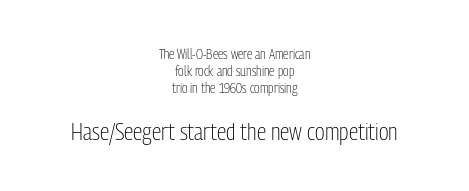
Q: Is the text bold? A: No.
Q: Is the text italic (slanted)? A: No, it is upright.
Q: Is the text underlined? A: No.
Q: How is the paragraph aligned? A: Centered.
Q: Is the spacing between letters normal or unusually wide? A: Normal.
Q: Which block of text is set in a larger size, the first (top) or the second (bottom)? A: The second (bottom) one.
